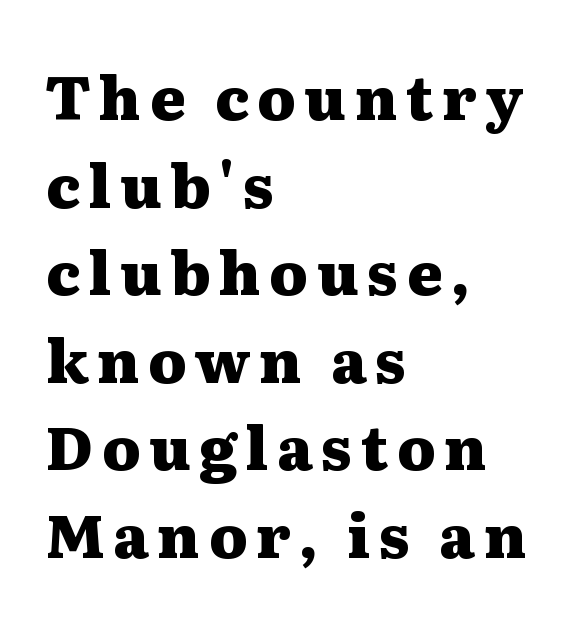
Each letter keeps its own natural width here, so spacing adapts to shape. Evenly set lines give the paragraph a standard silhouette. The setting favours the left margin, as ordinary paragraphs usually do. You can tell from the footed stems that serif type was used. Type without underlining. Emphasis by weight is at full strength: bold.
